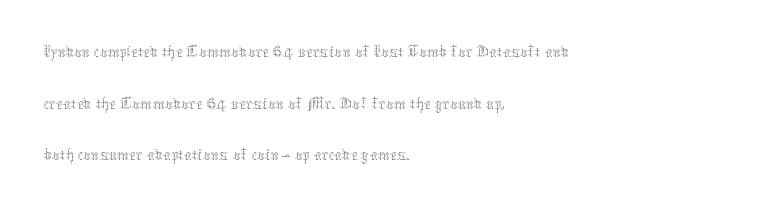
The image shows 38 px thin type, upright; set left-aligned, normal line spacing (1.36x), normal letter spacing, not underlined; medium stroke contrast and a medium x-height.
